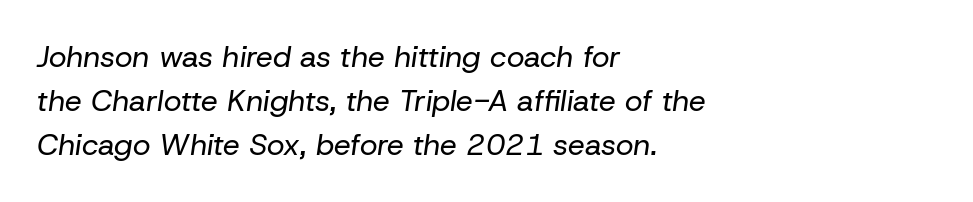
Q: Is the text bold? A: No.
Q: Is the text italic (slanted)? A: Yes, it leans right by about 8 degrees.
Q: Is the text underlined? A: No.
Q: How is the paragraph aligned? A: Left-aligned.
Q: Is the spacing between letters normal or unusually wide? A: Normal.
Q: Is the spacing between lines tight, normal or loose? A: Normal.
Q: Width (condensed, normal, or wide)? A: Normal.
Q: Stroke contrast? A: Low.
Q: x-height? A: Medium.
Q: Monospaced? A: No.
